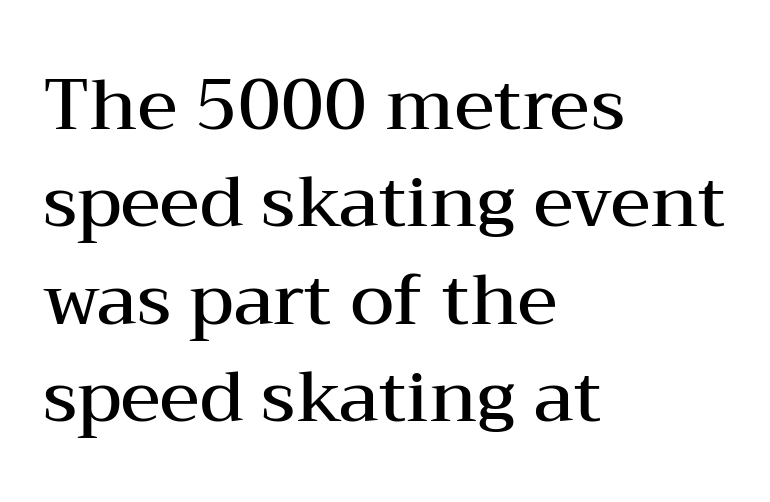
{"serif": "yes", "italic": "no", "bold": "semi", "weight": "semibold", "width": "wide", "stroke_contrast": "medium", "x_height": "medium", "monospaced": "no", "underline": "no", "align": "left", "line_spacing": "normal", "line_spacing_ratio": 1.37, "letter_spacing": "normal", "letter_spacing_em": 0.0, "glyph_px": 71}
